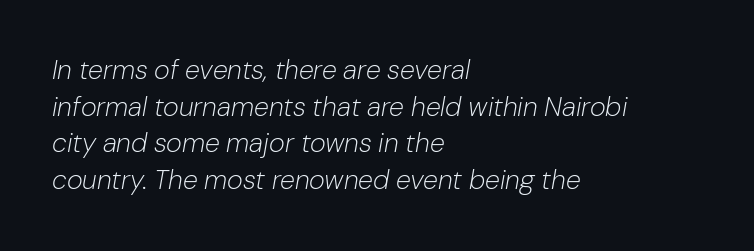
{"italic": "yes", "lean": "right", "slant_degrees": 10, "bold": "no", "underline": "no", "align": "left", "line_spacing": "normal", "line_spacing_ratio": 1.36, "letter_spacing": "normal", "letter_spacing_em": 0.0, "glyph_px": 27}
